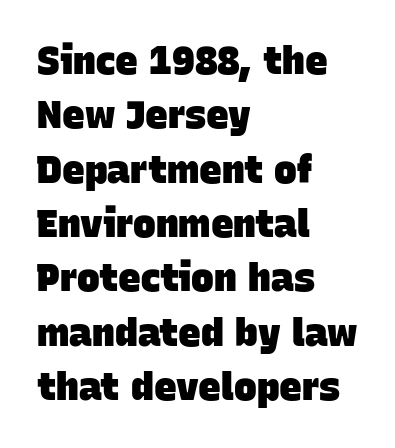
{"serif": "no", "bold": "yes", "weight": "heavy", "width": "normal", "stroke_contrast": "low", "x_height": "large", "monospaced": "no", "underline": "no", "align": "left", "line_spacing": "normal", "line_spacing_ratio": 1.43, "letter_spacing": "normal", "letter_spacing_em": 0.0, "glyph_px": 38}
